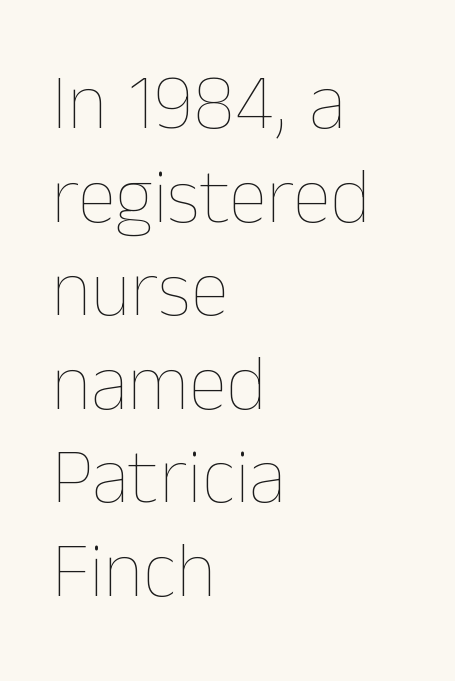
{"italic": "no", "bold": "no", "weight": "thin", "width": "normal", "stroke_contrast": "low", "x_height": "medium", "monospaced": "no", "underline": "no", "align": "left", "line_spacing_ratio": 1.2, "letter_spacing": "normal", "letter_spacing_em": 0.0, "glyph_px": 78}
